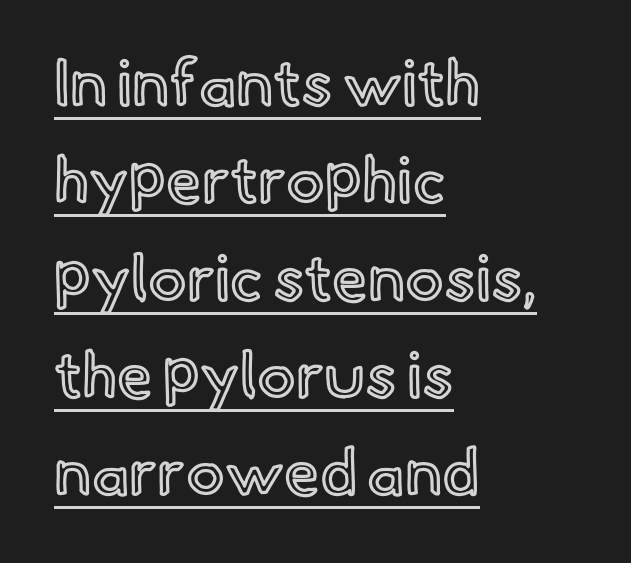
Is there any slant? The stems are plumb. Nothing unusual about the tracking: characters are spaced as the font intends. The lines sit at an ordinary, default distance from one another. Notice how the passage keeps a crisp vertical edge on the left only.
